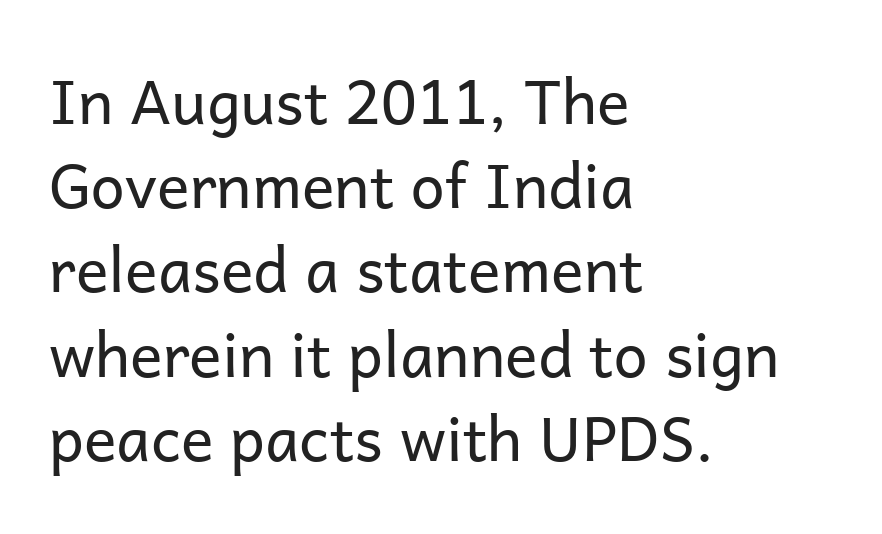
{"serif": "no", "italic": "no", "bold": "no", "weight": "regular", "width": "normal", "stroke_contrast": "low", "x_height": "medium", "monospaced": "no", "underline": "no", "align": "left", "line_spacing": "normal", "line_spacing_ratio": 1.38, "letter_spacing": "normal", "letter_spacing_em": 0.0, "glyph_px": 61}
